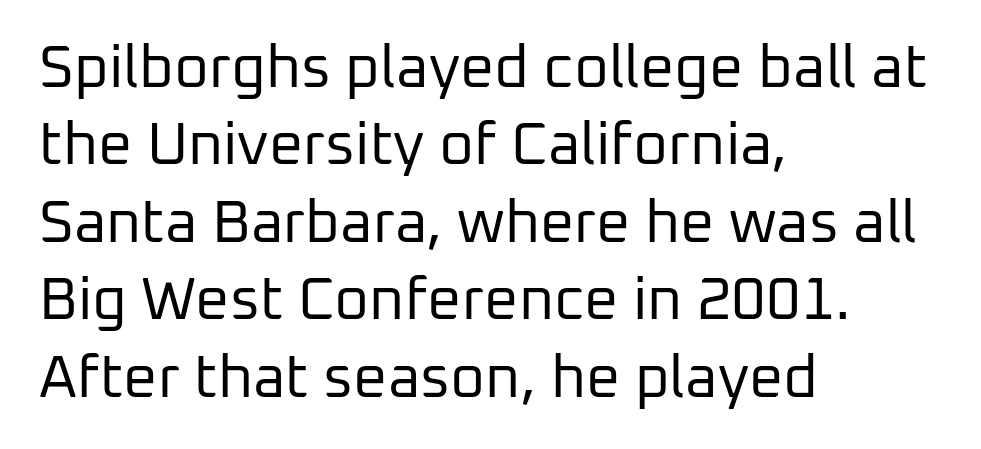
The image shows 60 px regular-weight sans-serif type, upright; set left-aligned, normal line spacing (1.29x), normal letter spacing, not underlined; low stroke contrast and a medium x-height.
